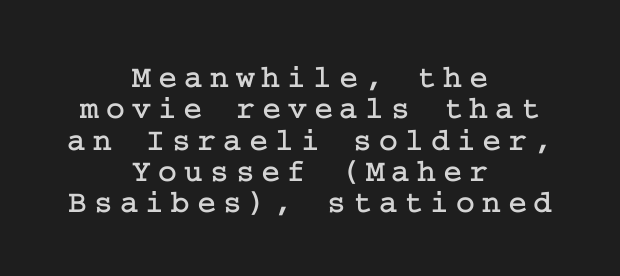
Q: Is the text italic (slanted)? A: No, it is upright.
Q: Is the typeface a serif or a sans-serif typeface? A: Serif.
Q: Is the text underlined? A: No.
Q: How is the paragraph aligned? A: Centered.
Q: Is the spacing between letters normal or unusually wide? A: Unusually wide.
Q: Is the spacing between lines tight, normal or loose? A: Tight.
Q: Width (condensed, normal, or wide)? A: Normal.
Q: Stroke contrast? A: Low.
Q: x-height? A: Medium.
